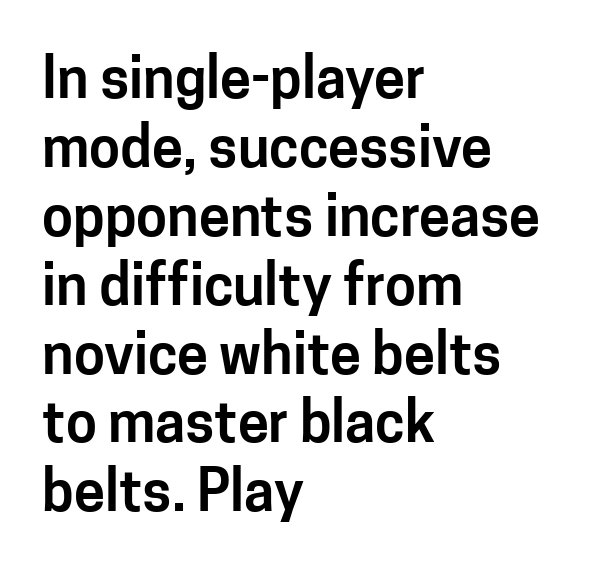
{"serif": "no", "italic": "no", "width": "normal", "stroke_contrast": "low", "x_height": "medium", "monospaced": "no", "underline": "no", "align": "left", "line_spacing_ratio": 1.23, "letter_spacing": "normal", "letter_spacing_em": 0.0, "glyph_px": 56}
